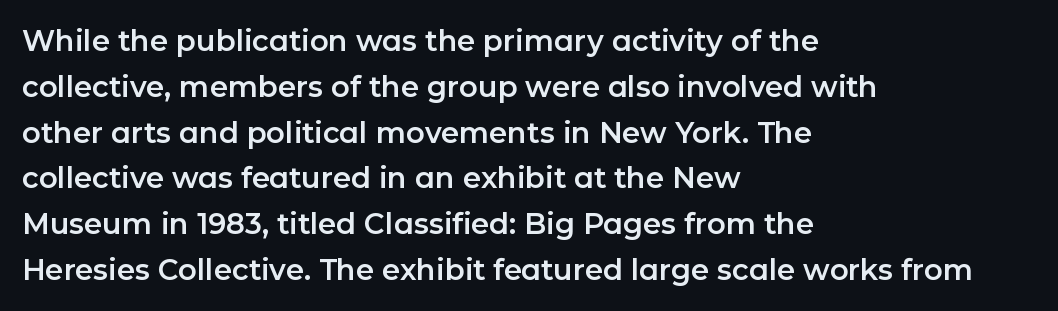
The image shows 29 px sans-serif type, upright; set left-aligned, normal line spacing (1.58x), normal letter spacing, not underlined; low stroke contrast and a medium x-height.
